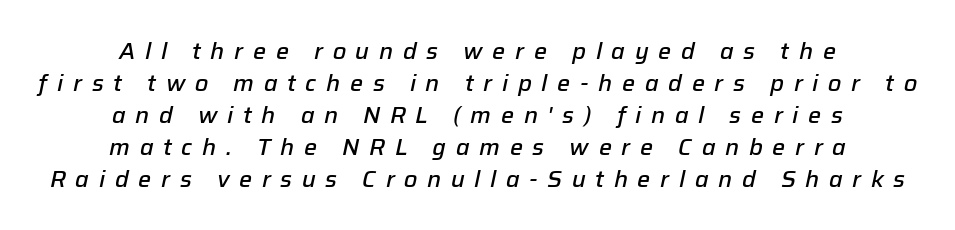
{"italic": "yes", "lean": "right", "slant_degrees": 12, "bold": "semi", "underline": "no", "align": "center", "line_spacing": "normal", "line_spacing_ratio": 1.39, "letter_spacing": "wide", "letter_spacing_em": 0.42, "glyph_px": 23}
